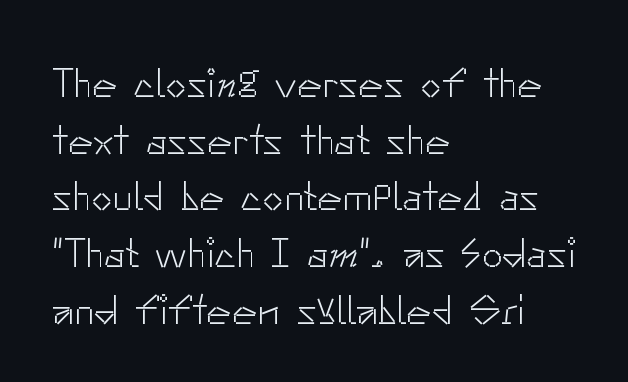
Q: Is the text bold? A: No.
Q: Is the text italic (slanted)? A: No, it is upright.
Q: Is the typeface a serif or a sans-serif typeface? A: Sans-serif.
Q: Is the text underlined? A: No.
Q: How is the paragraph aligned? A: Left-aligned.
Q: Is the spacing between letters normal or unusually wide? A: Normal.
Q: Is the spacing between lines tight, normal or loose? A: Normal.
Q: Width (condensed, normal, or wide)? A: Normal.
Q: Stroke contrast? A: Low.
Q: x-height? A: Small.
Q: Monospaced? A: No.
